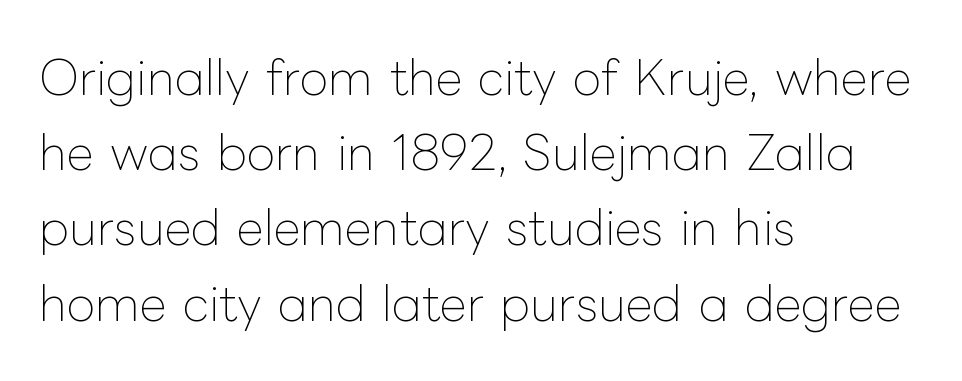
The image shows 47 px thin type, upright; set left-aligned, normal line spacing (1.6x), normal letter spacing, not underlined; low stroke contrast and a medium x-height.
